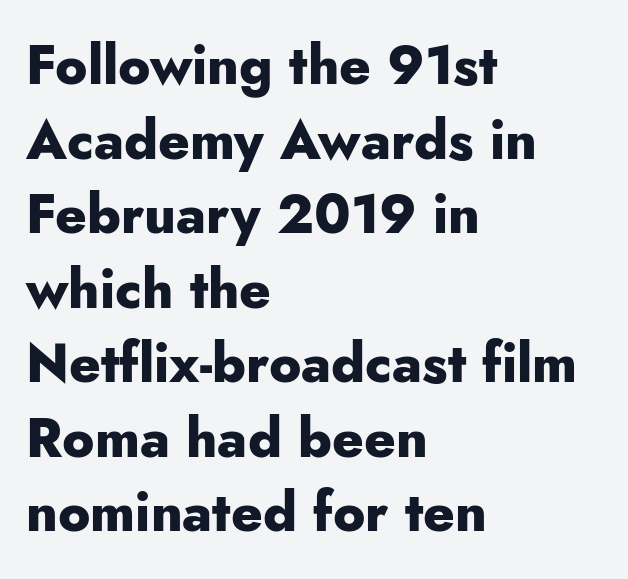
Alignment: flush left. Each word holds together tightly as a unit, with standard inter-letter gaps. Honestly, the row spacing looks completely unremarkable. Does the lettering tilt? It doesn't — this is upright. Type style note: lacks serifs.
